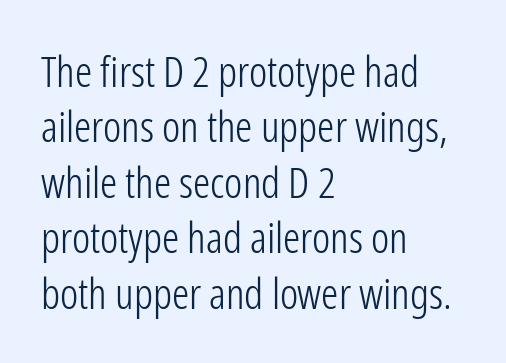
The image shows 43 px light, condensed sans-serif type, upright; set left-aligned, normal line spacing (1.29x), normal letter spacing, not underlined; low stroke contrast and a medium x-height.
